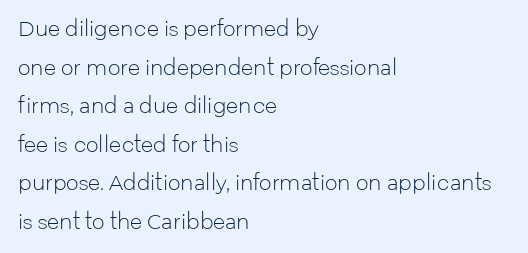
{"italic": "no", "bold": "no", "underline": "no", "align": "left", "line_spacing": "loose", "line_spacing_ratio": 1.93, "letter_spacing": "normal", "letter_spacing_em": 0.0, "glyph_px": 20}
